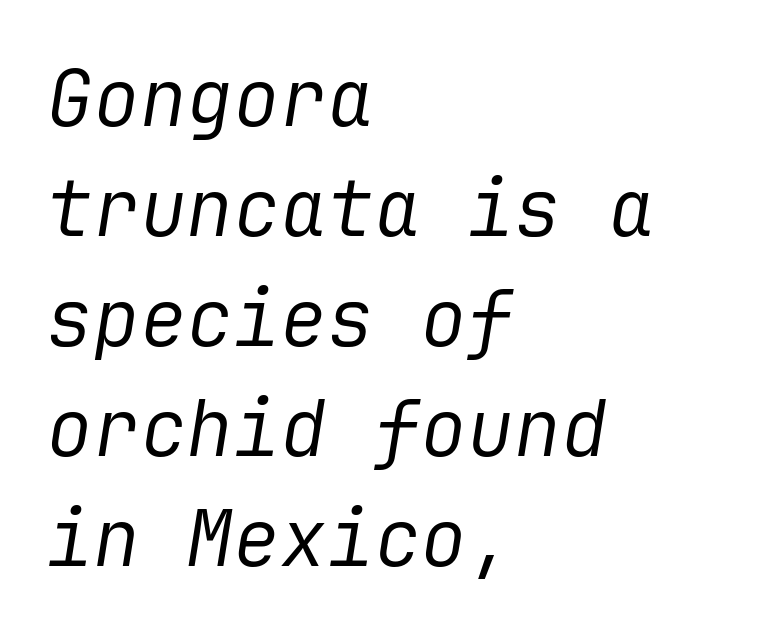
{"italic": "yes", "lean": "right", "slant_degrees": 9, "bold": "no", "weight": "regular", "width": "normal", "stroke_contrast": "low", "x_height": "medium", "underline": "no", "align": "left", "line_spacing": "normal", "line_spacing_ratio": 1.41, "letter_spacing": "normal", "letter_spacing_em": 0.0, "glyph_px": 78}
